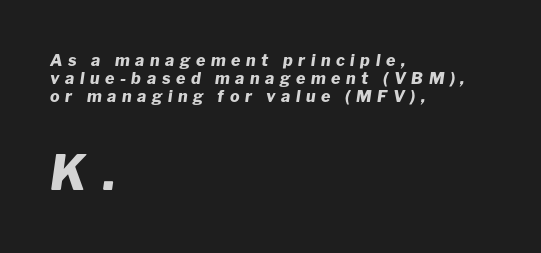
Q: Is the text bold? A: Yes.
Q: Is the text italic (slanted)? A: Yes, it leans right by about 8 degrees.
Q: Is the text underlined? A: No.
Q: How is the paragraph aligned? A: Left-aligned.
Q: Is the spacing between letters normal or unusually wide? A: Unusually wide.
Q: Is the spacing between lines tight, normal or loose? A: Tight.
Q: Which block of text is set in a larger size, the first (top) or the second (bottom)? A: The second (bottom) one.
Q: Width (condensed, normal, or wide)? A: Normal.
Q: Stroke contrast? A: Low.
Q: x-height? A: Medium.
Q: Monospaced? A: No.
